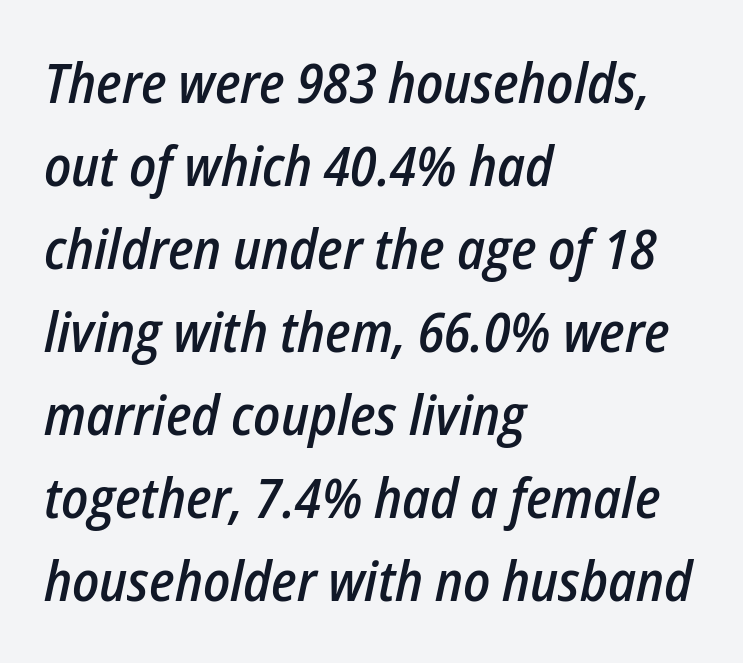
Q: Is the text bold? A: Semi-bold.
Q: Is the text italic (slanted)? A: Yes, it leans right by about 12 degrees.
Q: Is the text underlined? A: No.
Q: How is the paragraph aligned? A: Left-aligned.
Q: Is the spacing between letters normal or unusually wide? A: Normal.
Q: Is the spacing between lines tight, normal or loose? A: Normal.
Q: Width (condensed, normal, or wide)? A: Condensed.
Q: Stroke contrast? A: Low.
Q: x-height? A: Medium.
Q: Monospaced? A: No.
